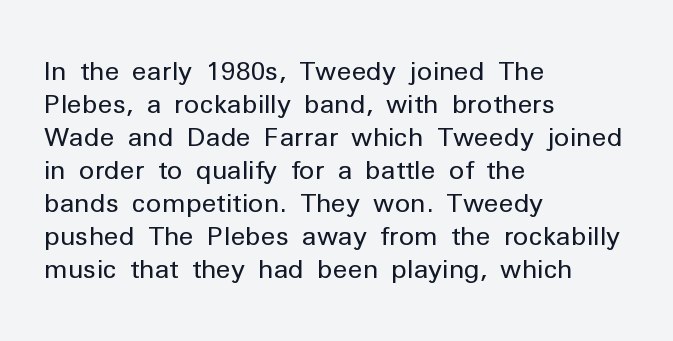
When letters stand straight like this, we call the style roman or upright. These lines sit exactly where default settings would place them. Students, note that the glyphs here touch the page at normal intervals. The passage shown is not bold in any degree. In CSS terms this would be text-align: left. Underlining? Definitely not there.
